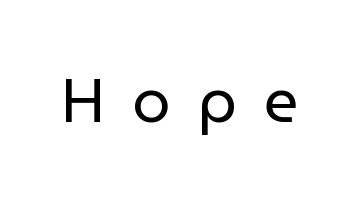
{"serif": "no", "italic": "no", "bold": "no", "weight": "regular", "width": "normal", "stroke_contrast": "low", "x_height": "medium", "monospaced": "no", "underline": "no", "letter_spacing": "wide", "letter_spacing_em": 0.45, "glyph_px": 61}
